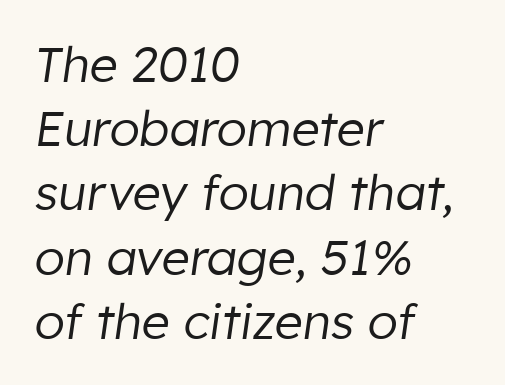
The image shows 49 px regular-weight type, italic (leaning right); set left-aligned, normal line spacing (1.31x), normal letter spacing, not underlined; low stroke contrast and a medium x-height.
